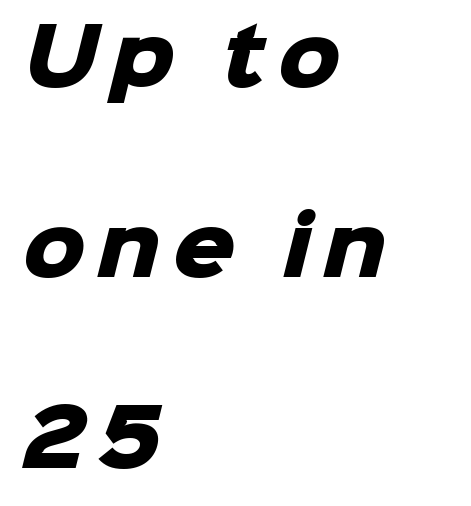
Serif or sans? Sans — the stroke terminals are bare. Line starts are locked; line ends wander. Heft: maximum for text — a bold. Summary of vertical rhythm: relaxed, with wide interline spacing.
